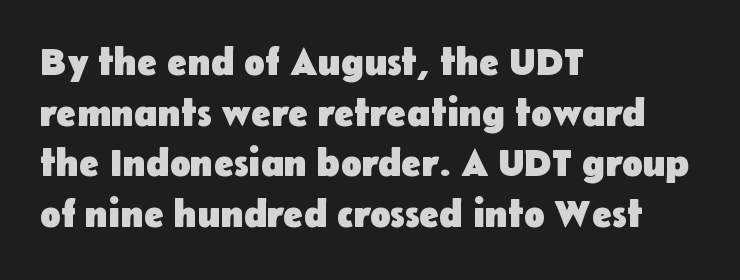
{"serif": "no", "italic": "no", "bold": "yes", "weight": "heavy", "width": "normal", "stroke_contrast": "low", "x_height": "medium", "monospaced": "no", "underline": "no", "align": "left", "line_spacing": "normal", "line_spacing_ratio": 1.33, "letter_spacing": "normal", "letter_spacing_em": 0.0, "glyph_px": 38}
